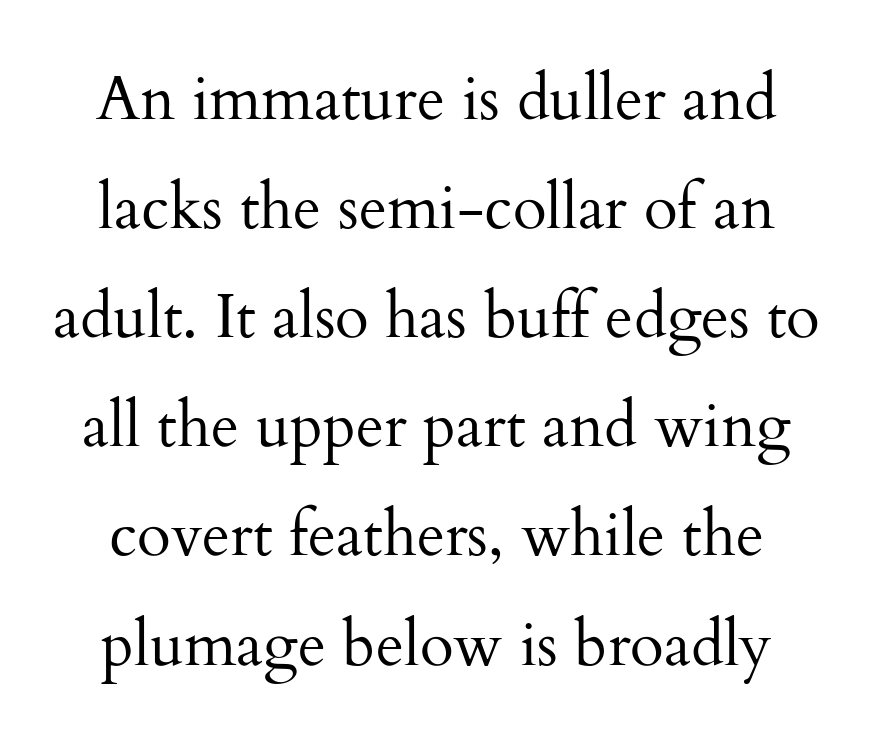
Vertical stems look standard width or narrower in stroke. Proportional: the letters do not fall into vertical columns. The letters carry serifs — small finishing strokes at the ends of their stems. Observe the ordinary spacing: letters are neighbours, not strangers.
